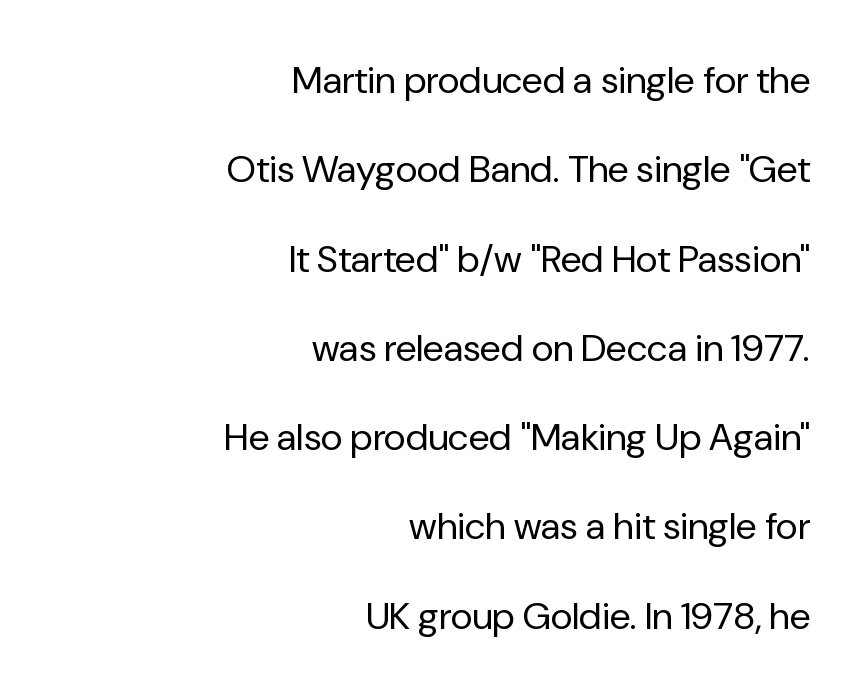
The image shows 38 px regular-weight sans-serif type, upright; set right-aligned, loose line spacing (2.35x), normal letter spacing, not underlined; low stroke contrast and a medium x-height.
